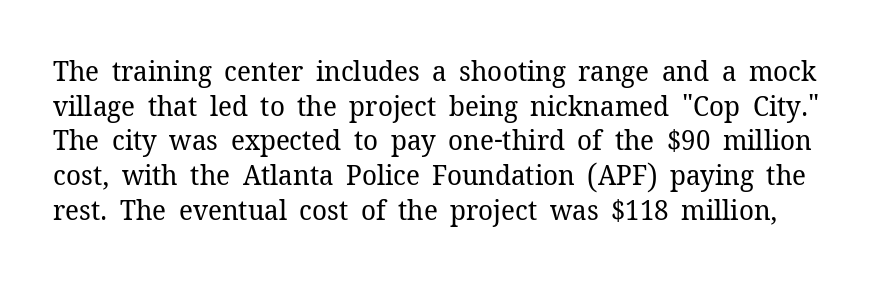
The image shows 28 px regular-weight serif type, upright; set line spacing 1.24x, normal letter spacing, not underlined; low stroke contrast and a medium x-height.
